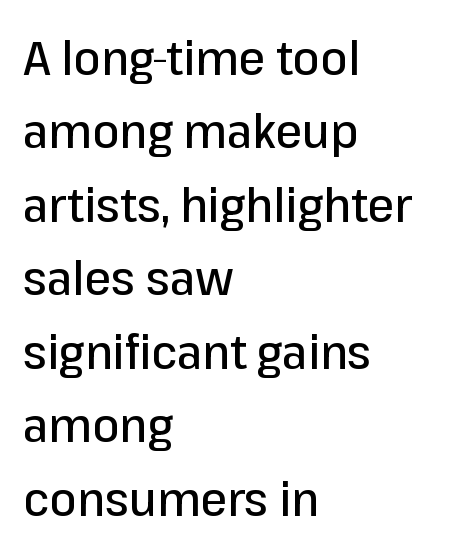
The image shows 48 px sans-serif type, upright; set left-aligned, normal line spacing (1.53x), normal letter spacing, not underlined; low stroke contrast and a medium x-height.
